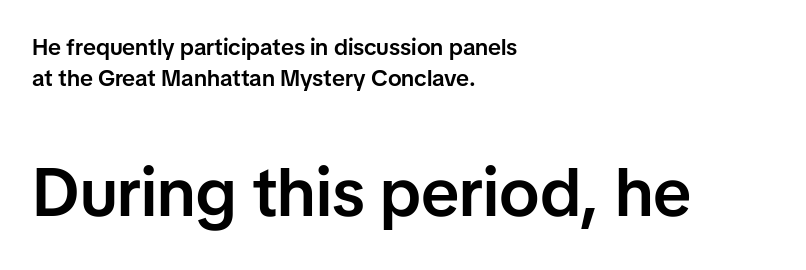
Rule under the text: the space is simply empty. The rendering uses natural spacing where letterforms have individual widths. Each new line begins a customary step beneath the previous one. No extra tracking has been applied to these lines. Compared with a centered layout, this one pins lines to the left instead. Summary of weight: moderately heavy, a semibold.
